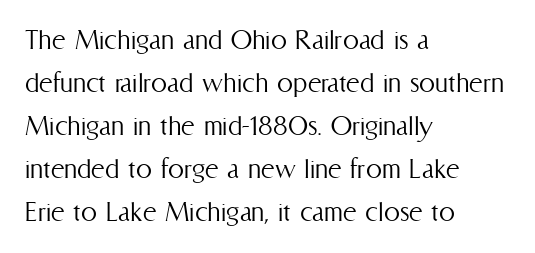
Q: Is the text bold? A: No.
Q: Is the text italic (slanted)? A: No, it is upright.
Q: Is the text underlined? A: No.
Q: How is the paragraph aligned? A: Left-aligned.
Q: Is the spacing between letters normal or unusually wide? A: Normal.
Q: Is the spacing between lines tight, normal or loose? A: Normal.
Q: Width (condensed, normal, or wide)? A: Condensed.
Q: Stroke contrast? A: Medium.
Q: x-height? A: Medium.
Q: Monospaced? A: No.
